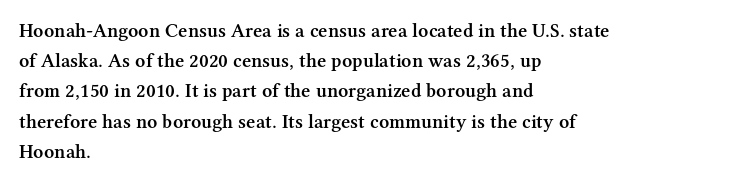
The image shows 20 px text type, upright; set left-aligned, normal line spacing (1.51x), normal letter spacing, not underlined.
